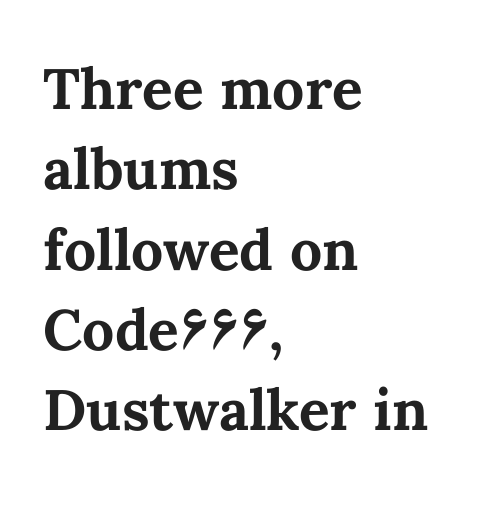
{"italic": "no", "bold": "yes", "weight": "bold", "width": "normal", "stroke_contrast": "medium", "x_height": "medium", "monospaced": "no", "underline": "no", "align": "left", "line_spacing": "normal", "line_spacing_ratio": 1.41, "letter_spacing": "normal", "letter_spacing_em": 0.0, "glyph_px": 57}
